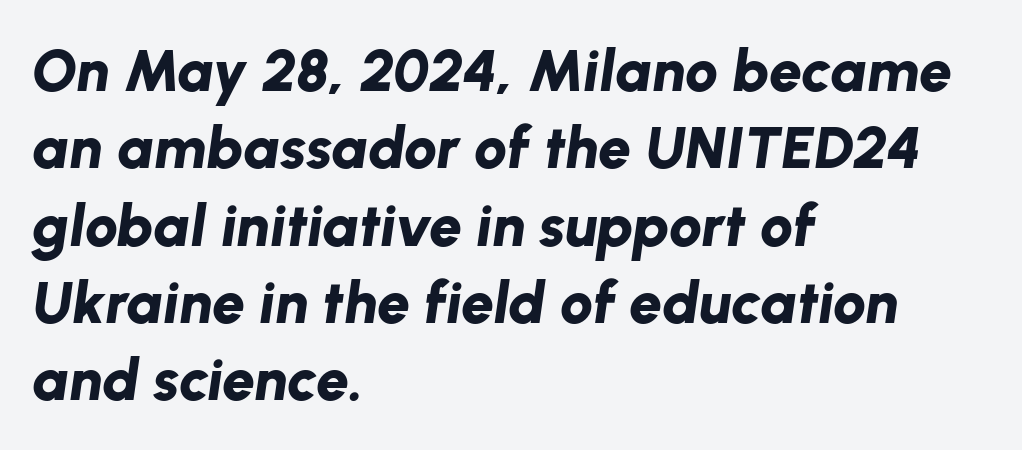
{"italic": "yes", "lean": "right", "slant_degrees": 8, "bold": "yes", "weight": "bold", "width": "normal", "stroke_contrast": "low", "x_height": "medium", "monospaced": "no", "underline": "no", "align": "left", "line_spacing": "normal", "line_spacing_ratio": 1.31, "letter_spacing": "normal", "letter_spacing_em": 0.0, "glyph_px": 59}
